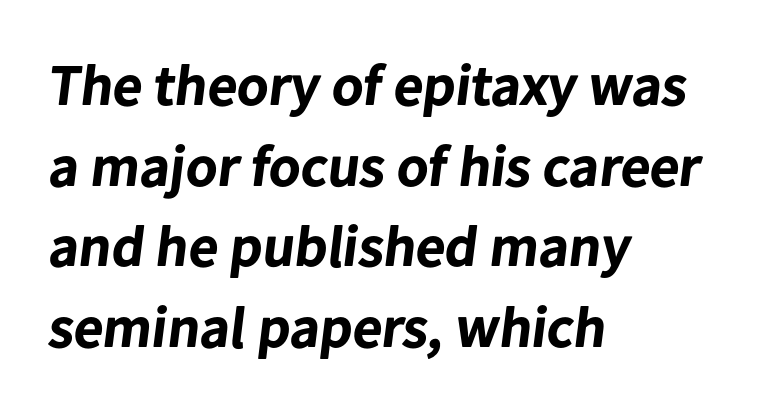
{"serif": "no", "bold": "yes", "weight": "bold", "width": "normal", "stroke_contrast": "low", "x_height": "medium", "monospaced": "no", "underline": "no", "align": "left", "line_spacing": "normal", "line_spacing_ratio": 1.39, "letter_spacing": "normal", "letter_spacing_em": 0.0, "glyph_px": 58}
